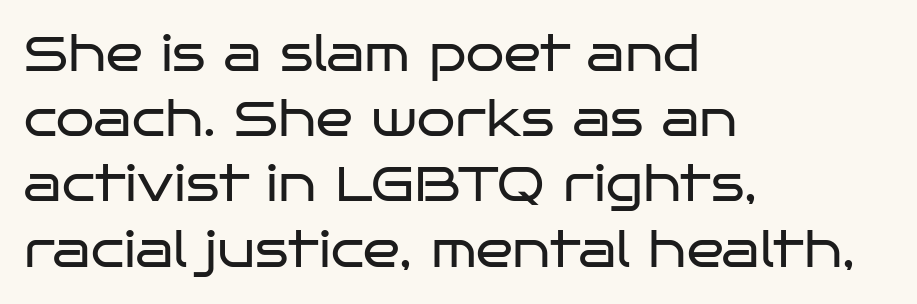
In CSS terms this would be text-align: left. A typesetter would call this proportional, since set widths differ per character. This sample uses plain, unmodified letter spacing. Caption: face not bold, strokes unweighted.
